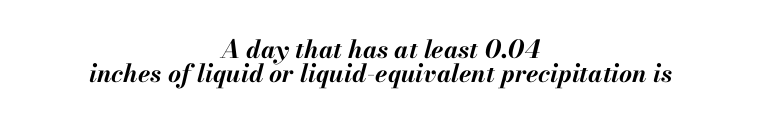
The image shows 25 px bold type, italic (leaning right); set centered, tight line spacing (0.98x), normal letter spacing, not underlined.
